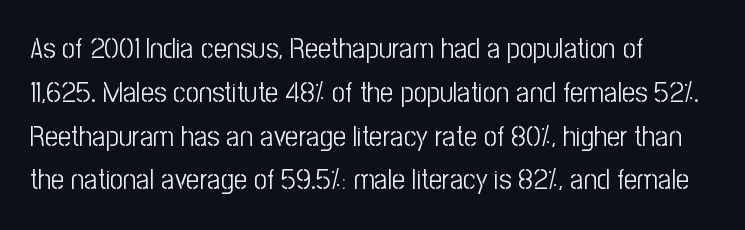
The image shows 29 px light, condensed sans-serif type, upright; set left-aligned, normal line spacing (1.51x), normal letter spacing, not underlined; low stroke contrast and a medium x-height.
